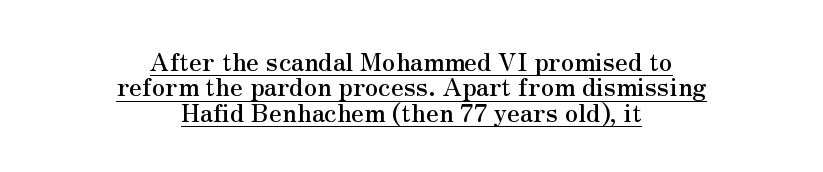
Very little white space separates one row of letters from the next. These lines were composed using upright roman letters. Every row of glyphs is offset so its center matches the block's center. Caption: standard tracking, unaltered.
